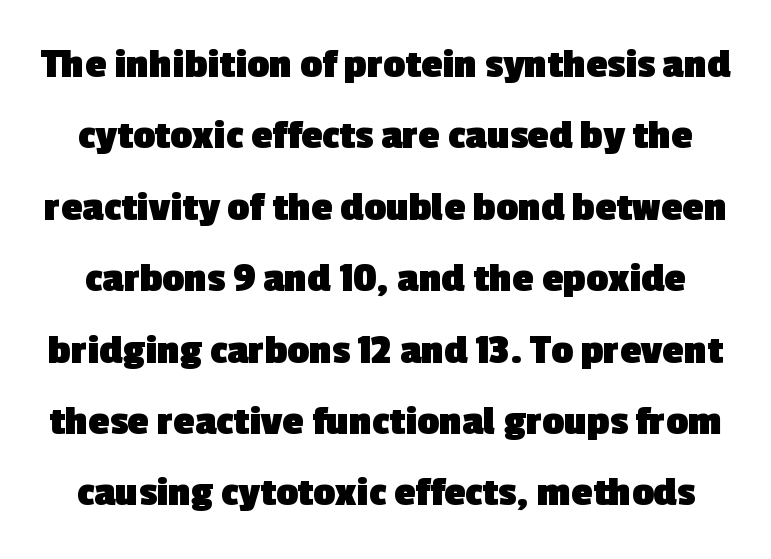
The image shows 43 px heavy sans-serif type; set normal line spacing (1.66x), normal letter spacing, not underlined; a medium x-height.
